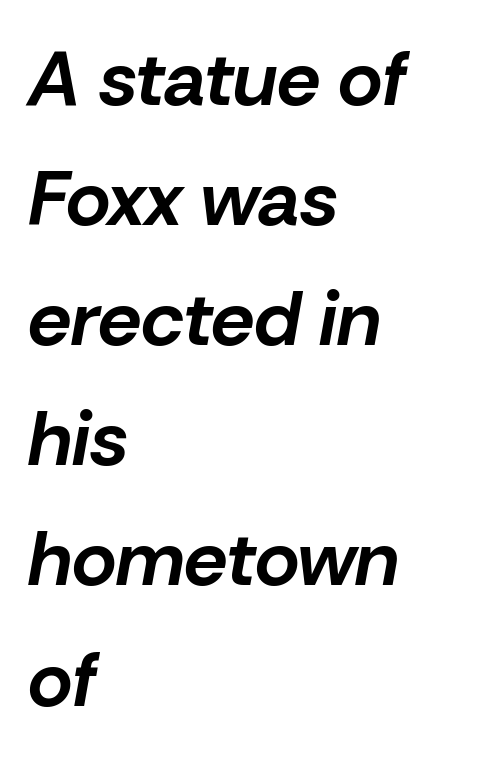
Leading: standard. Beneath every word, the page is bare. Each letter keeps its own natural width here, so spacing adapts to shape. Words appear dense and cohesive because spacing is normal. You'd pick this weight for a headline — it's a proper bold. Alignment: flush left.
